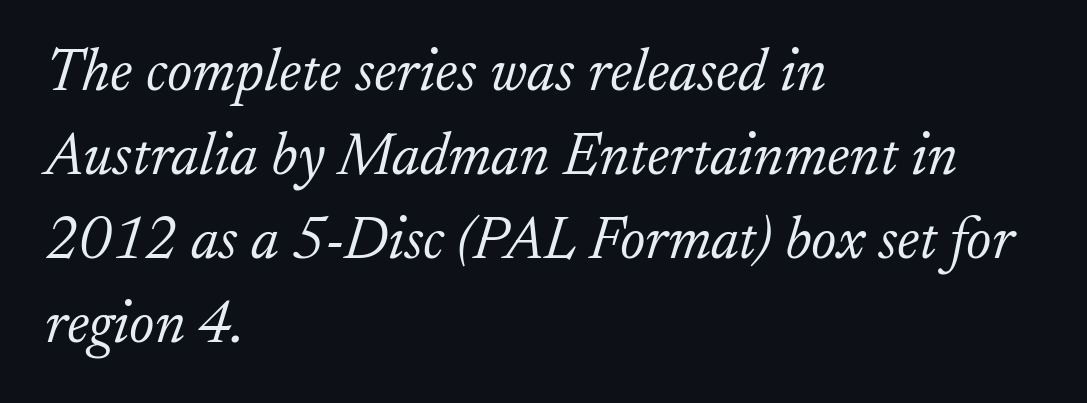
Caption: face not bold, strokes unweighted. The zone under the glyphs is completely vacant. Students, note that the glyphs here touch the page at normal intervals. Spacing verdict: proportional, widths tailored to each character.
